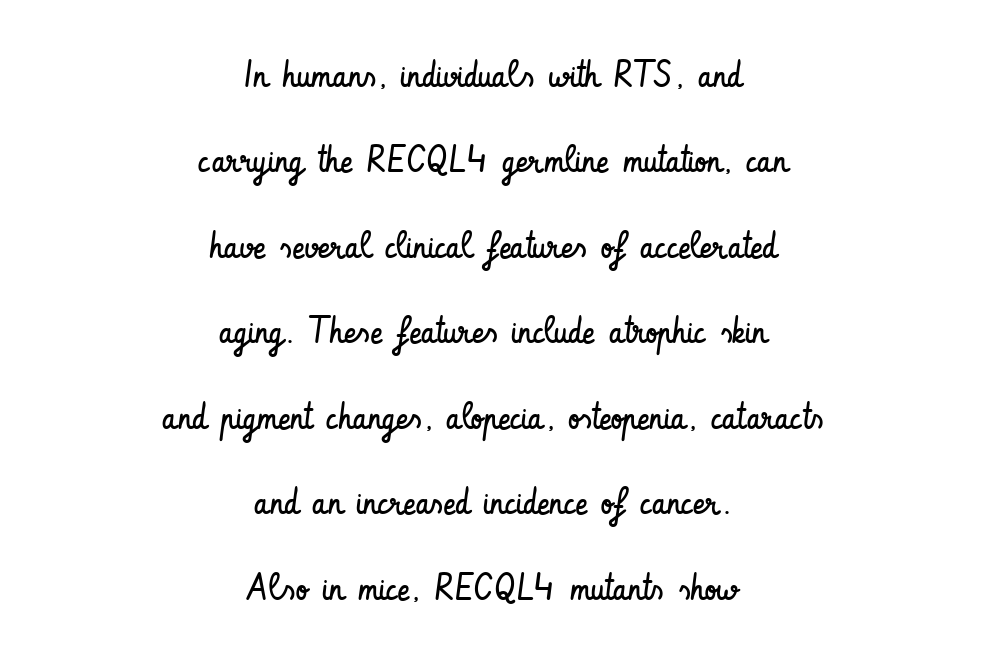
Q: Is the text bold? A: No.
Q: Is the text italic (slanted)? A: No, it is upright.
Q: Is the typeface a serif or a sans-serif typeface? A: Sans-serif.
Q: Is the text underlined? A: No.
Q: How is the paragraph aligned? A: Centered.
Q: Is the spacing between letters normal or unusually wide? A: Normal.
Q: Is the spacing between lines tight, normal or loose? A: Loose.
Q: Width (condensed, normal, or wide)? A: Condensed.
Q: Stroke contrast? A: Low.
Q: x-height? A: Small.
Q: Monospaced? A: No.
